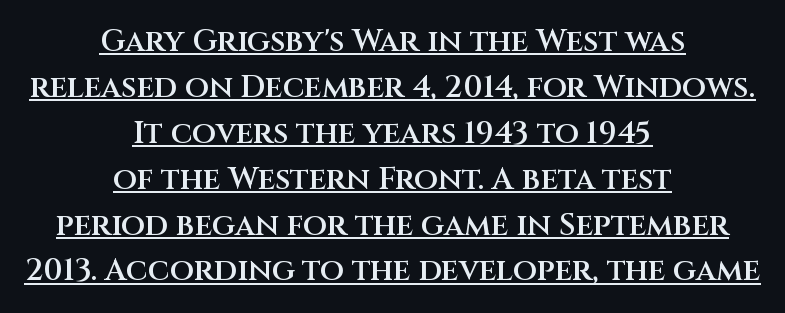
Q: Is the text bold? A: Semi-bold.
Q: Is the text italic (slanted)? A: No, it is upright.
Q: Is the typeface a serif or a sans-serif typeface? A: Sans-serif.
Q: Is the text underlined? A: Yes.
Q: How is the paragraph aligned? A: Centered.
Q: Is the spacing between letters normal or unusually wide? A: Normal.
Q: Is the spacing between lines tight, normal or loose? A: Normal.
Q: Width (condensed, normal, or wide)? A: Normal.
Q: Stroke contrast? A: Medium.
Q: x-height? A: Large.
Q: Monospaced? A: No.
